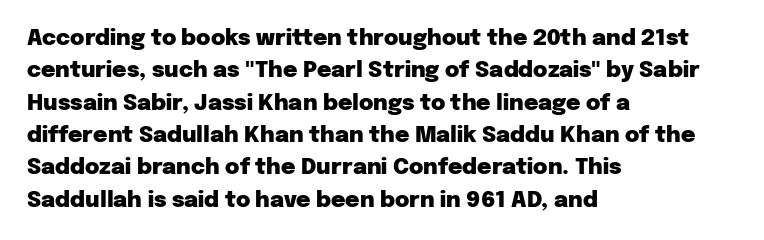
{"italic": "no", "bold": "yes", "underline": "no", "align": "left", "line_spacing": "normal", "line_spacing_ratio": 1.47, "letter_spacing": "normal", "letter_spacing_em": 0.0, "glyph_px": 22}
